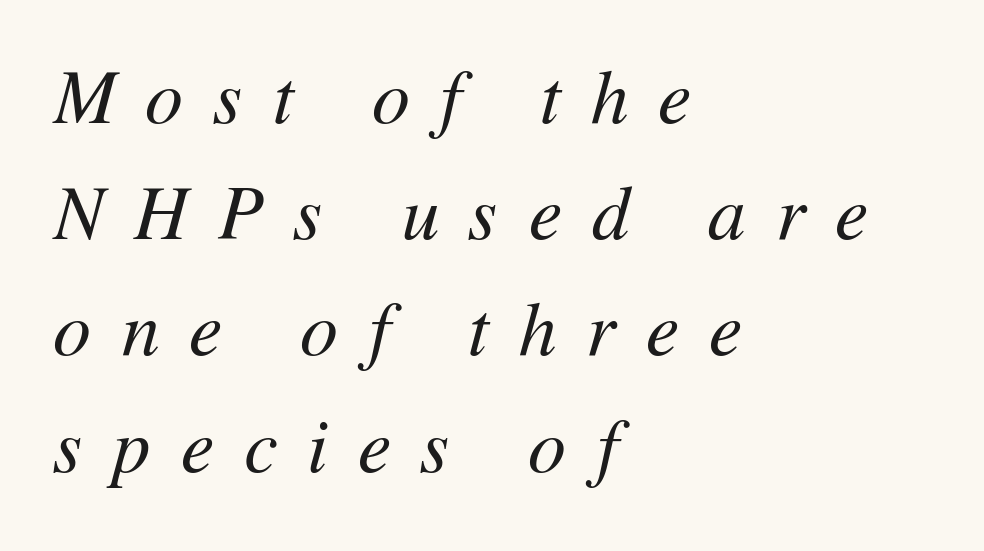
Q: Is the text bold? A: No.
Q: Is the text italic (slanted)? A: Yes, it leans right by about 11 degrees.
Q: Is the text underlined? A: No.
Q: How is the paragraph aligned? A: Left-aligned.
Q: Is the spacing between letters normal or unusually wide? A: Unusually wide.
Q: Is the spacing between lines tight, normal or loose? A: Normal.
Q: Width (condensed, normal, or wide)? A: Normal.
Q: Stroke contrast? A: Medium.
Q: x-height? A: Medium.
Q: Monospaced? A: No.
